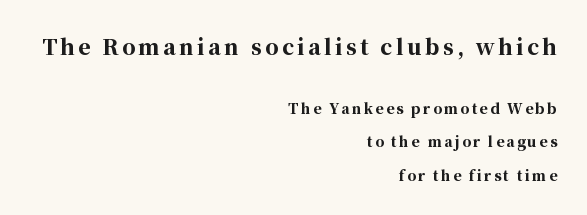
Q: Is the text bold? A: Yes.
Q: Is the text italic (slanted)? A: No, it is upright.
Q: Is the text underlined? A: No.
Q: How is the paragraph aligned? A: Right-aligned.
Q: Is the spacing between lines tight, normal or loose? A: Loose.
Q: Which block of text is set in a larger size, the first (top) or the second (bottom)? A: The first (top) one.
